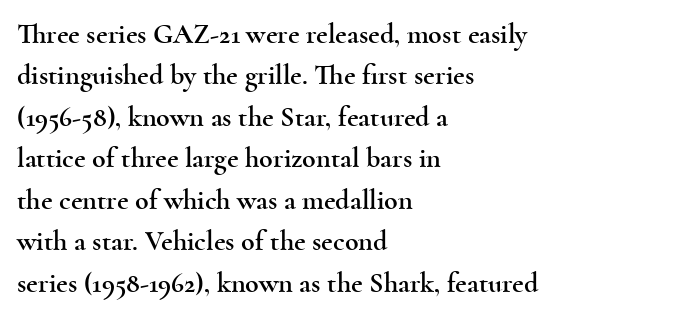
Q: Is the text italic (slanted)? A: No, it is upright.
Q: Is the typeface a serif or a sans-serif typeface? A: Serif.
Q: Is the text underlined? A: No.
Q: How is the paragraph aligned? A: Left-aligned.
Q: Is the spacing between letters normal or unusually wide? A: Normal.
Q: Is the spacing between lines tight, normal or loose? A: Normal.
Q: Width (condensed, normal, or wide)? A: Wide.
Q: x-height? A: Small.
Q: Monospaced? A: No.
